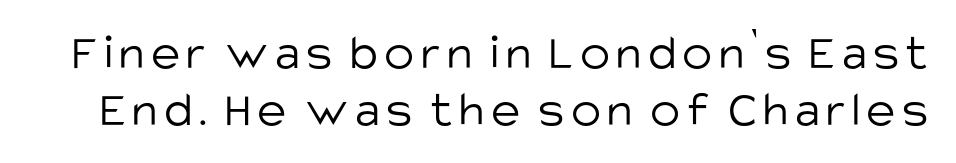
{"serif": "no", "italic": "no", "bold": "no", "weight": "light", "width": "normal", "stroke_contrast": "low", "x_height": "large", "monospaced": "no", "underline": "no", "line_spacing": "tight", "line_spacing_ratio": 1.14, "glyph_px": 50}
